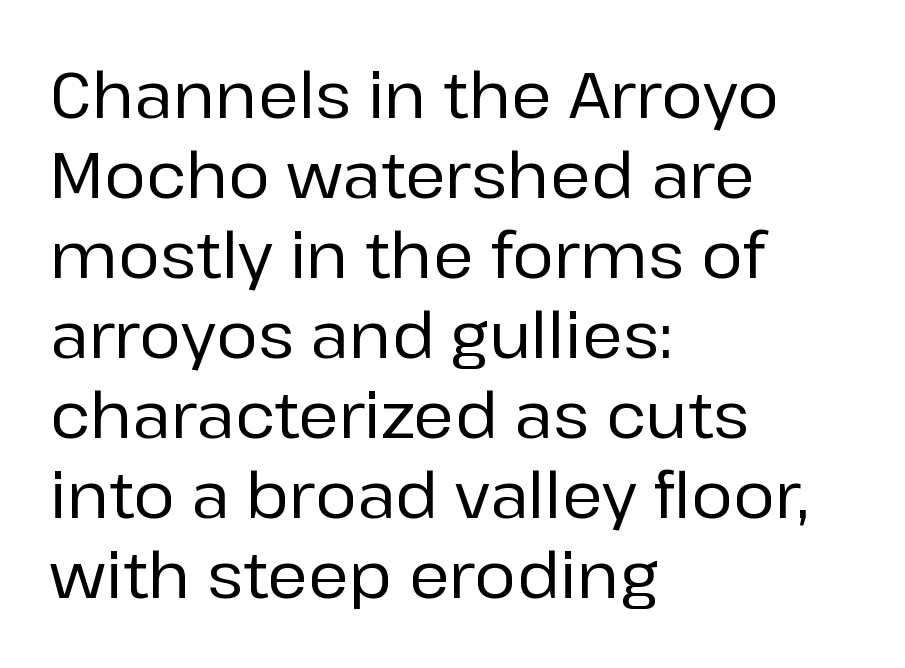
Leading matches the norm, producing a regular column. The axis of the letterforms is exactly vertical. Letter spacing: default. Nobody drew a line under any word here. Layout note: lines flush left.
